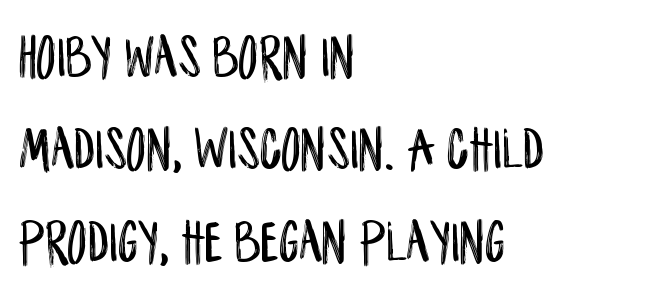
This sample uses a sans-serif face. The text block is weighted toward the left margin, trailing off unevenly rightward. Regarding leading, the lines here are spaced in the standard way. Here the designer chose a conventional face with non-uniform glyph widths. No word sits above an underline.
